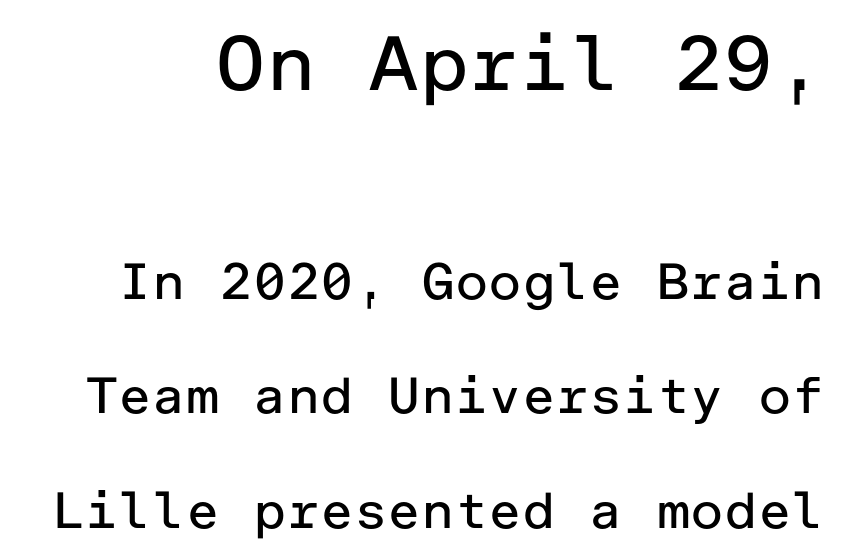
The image shows 77 px regular-weight sans-serif type, upright; set loose line spacing (2.24x), normal letter spacing, not underlined; the first (top) block is 1.51x larger; low stroke contrast and a medium x-height.
